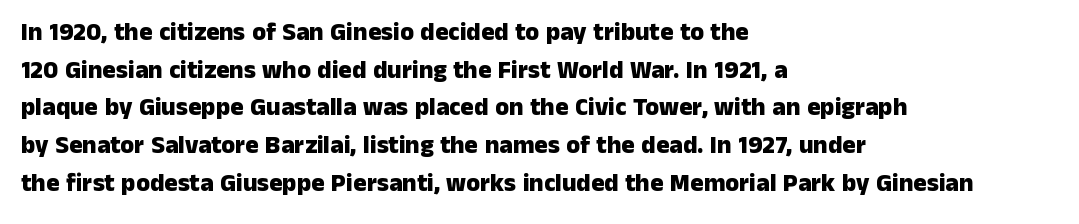
Students, note that the glyphs here touch the page at normal intervals. The vertical gap from one line to the next is medium. The lettering stays uniformly vertical, giving the passage a roman look. The lines are quadded left. Heft: maximum for text — a bold. Type without underlining.
